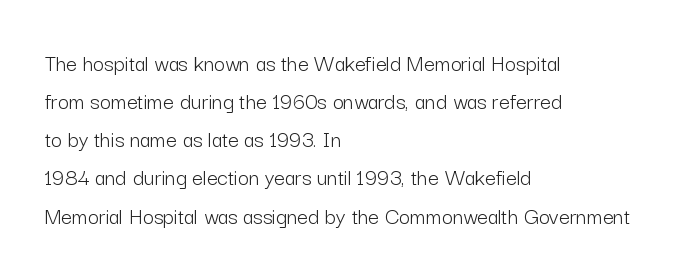
The image shows 24 px text type, upright; set left-aligned, normal line spacing (1.59x), normal letter spacing, not underlined.
